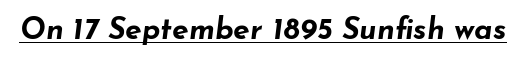
These lines are rendered in a variable-pitch font. Strong, thick strokes mark this as bold type. The rendered words wear a rule along their underside. Emphasis-style slanted type is in use. Does extra space separate the letters? No, they use regular spacing.
